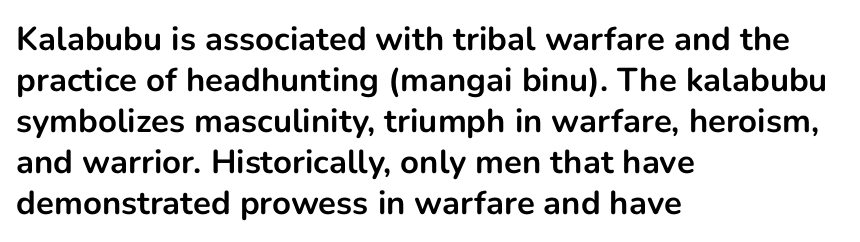
The passage shown is not underscored anywhere. Emphasis by weight is at full strength: bold. Glyph-to-glyph distance matches everyday printed text. Here the designer chose a conventional face with non-uniform glyph widths. This is the regular roman posture of the typeface.
